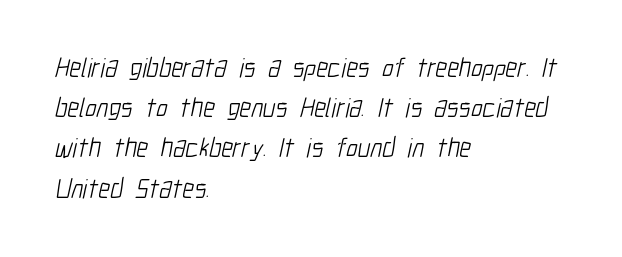
The image shows 27 px text type; set left-aligned, normal line spacing (1.49x), normal letter spacing, not underlined.
